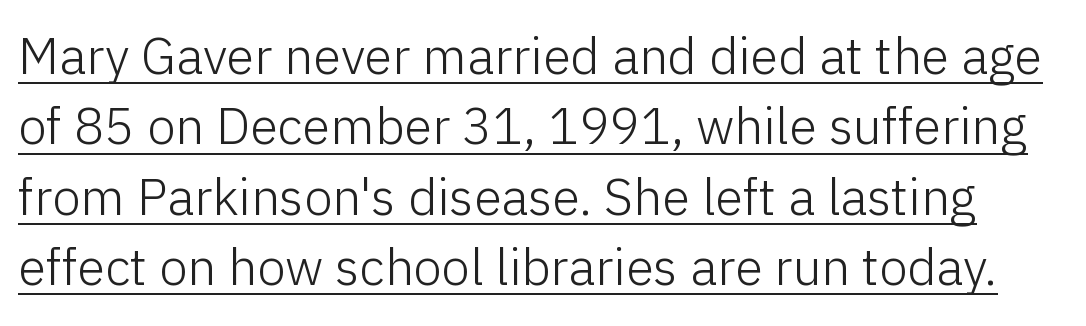
The image shows 51 px light sans-serif type, upright; set normal line spacing (1.38x), normal letter spacing, underlined; low stroke contrast and a medium x-height.
